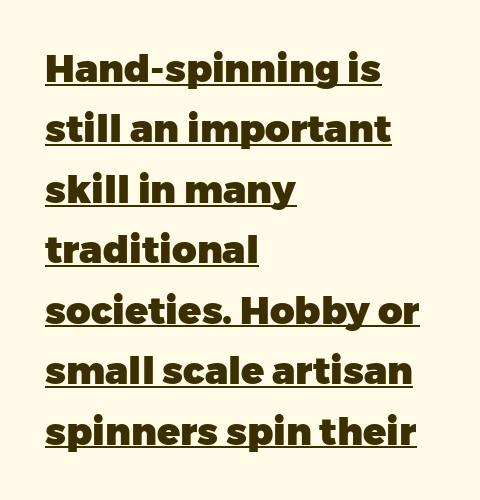
The image shows 38 px heavy sans-serif type, upright; set left-aligned, normal line spacing (1.59x), normal letter spacing, underlined; low stroke contrast and a medium x-height.
